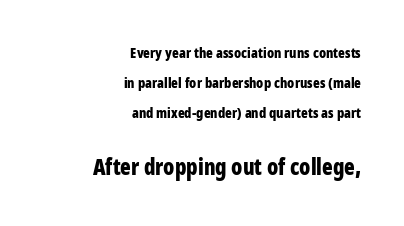
{"italic": "no", "bold": "yes", "underline": "no", "align": "right", "line_spacing": "loose", "line_spacing_ratio": 2.16, "letter_spacing": "normal", "letter_spacing_em": 0.0, "larger_block": "second", "size_ratio": 1.57, "glyph_px": 22}
